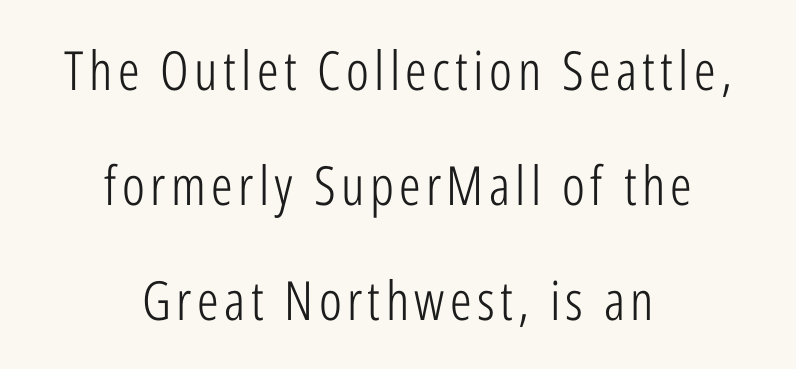
{"serif": "no", "italic": "no", "bold": "no", "weight": "light", "width": "condensed", "stroke_contrast": "low", "x_height": "medium", "monospaced": "no", "underline": "no", "align": "center", "line_spacing": "loose", "line_spacing_ratio": 2.13, "glyph_px": 54}
